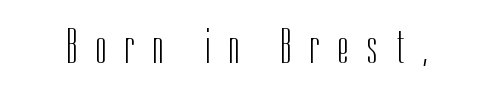
The type family on display is of the sans-serif kind. Here the designer chose a conventional face with non-uniform glyph widths. Nothing heavy about these letters — not bold at all. The zone under the glyphs is completely vacant. Posture: straight, roman, zero tilt.
